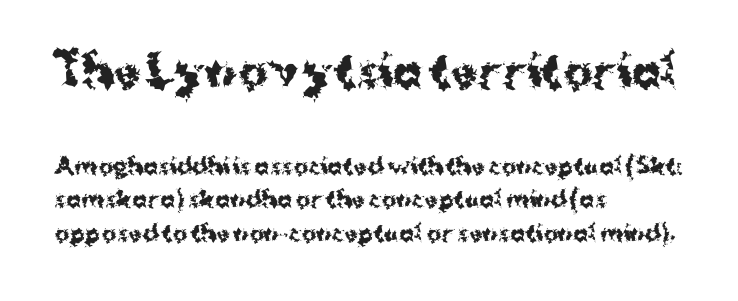
The zone under the glyphs is completely vacant. The rendering anchors every line to the left-hand side. Do the letters lean? They stand straight. Two sizes are in play, and the larger belongs to the first block. On the weight axis this lands at bold, roughly 700.
